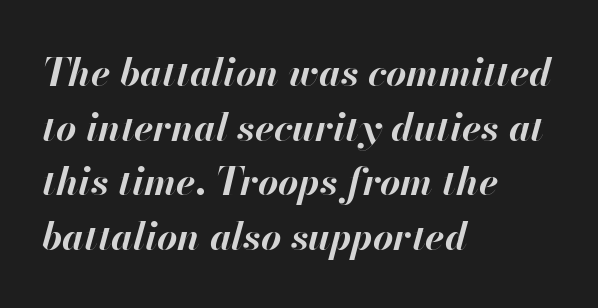
Q: Is the text bold? A: Yes.
Q: Is the text italic (slanted)? A: Yes, it leans right by about 13 degrees.
Q: Is the text underlined? A: No.
Q: How is the paragraph aligned? A: Left-aligned.
Q: Is the spacing between letters normal or unusually wide? A: Normal.
Q: Is the spacing between lines tight, normal or loose? A: Normal.
Q: Width (condensed, normal, or wide)? A: Normal.
Q: Stroke contrast? A: High.
Q: x-height? A: Small.
Q: Monospaced? A: No.
